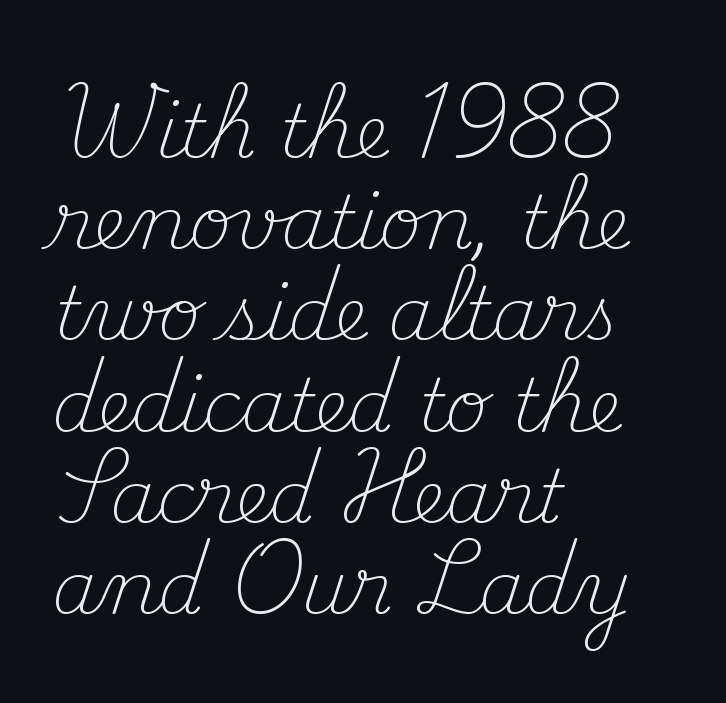
Q: Is the text bold? A: No.
Q: Is the text italic (slanted)? A: Yes.
Q: Is the typeface a serif or a sans-serif typeface? A: Serif.
Q: Is the text underlined? A: No.
Q: How is the paragraph aligned? A: Left-aligned.
Q: Is the spacing between letters normal or unusually wide? A: Normal.
Q: Is the spacing between lines tight, normal or loose? A: Normal.
Q: Width (condensed, normal, or wide)? A: Normal.
Q: Stroke contrast? A: Medium.
Q: x-height? A: Small.
Q: Monospaced? A: No.
